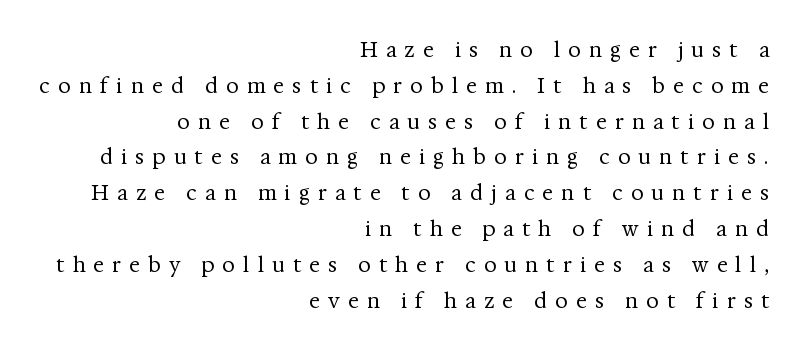
The rendering anchors every line to the right-hand side. In terms of posture, this sample is upright. The font is comparable to plain body text, perhaps lighter. There is plenty of visible air inserted between adjacent glyphs.
